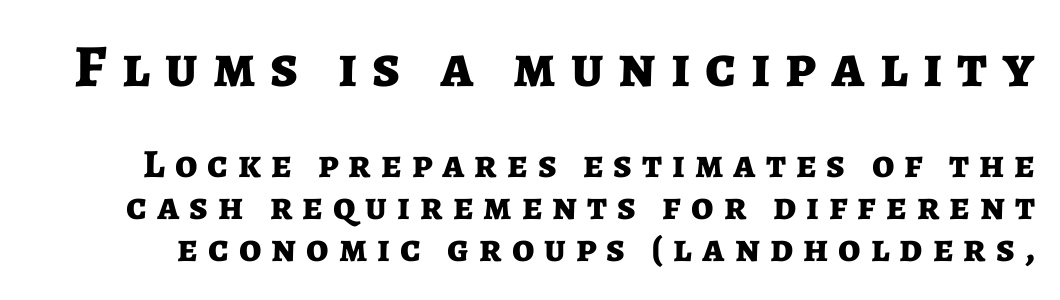
Notice how descenders almost collide with the ascenders below — that's tight leading. Upright lettering throughout. Each glyph is drawn with heavy, bold strokes. Quick note: underline off.
